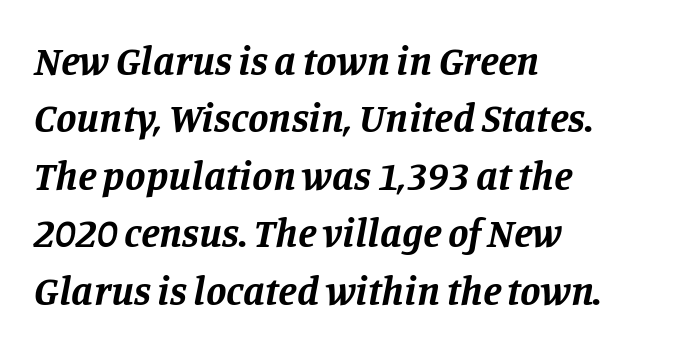
{"serif": "yes", "italic": "yes", "lean": "right", "slant_degrees": 11, "bold": "yes", "weight": "bold", "width": "normal", "stroke_contrast": "low", "x_height": "large", "monospaced": "no", "underline": "no", "align": "left", "line_spacing": "normal", "line_spacing_ratio": 1.4, "letter_spacing": "normal", "letter_spacing_em": 0.0, "glyph_px": 41}
